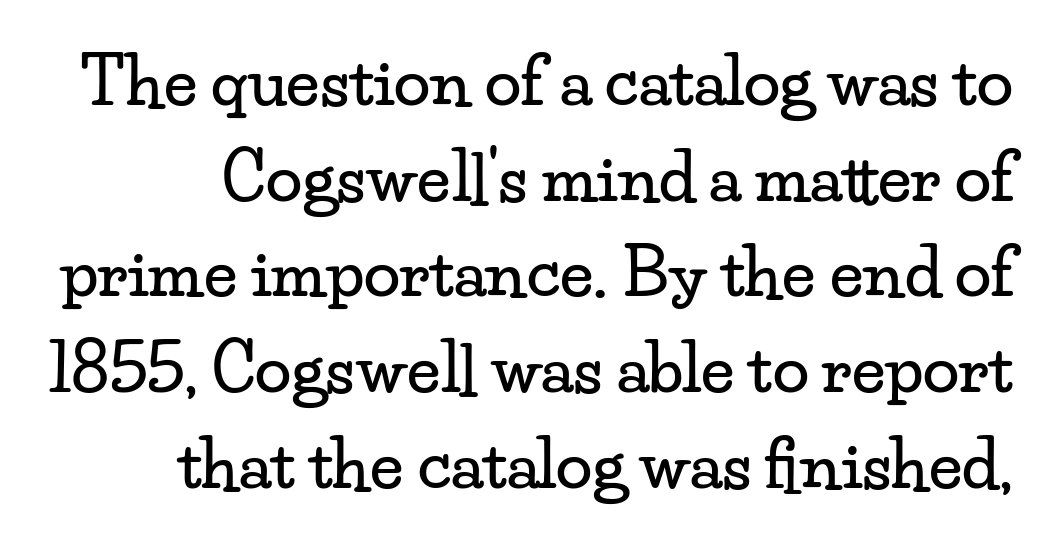
{"serif": "yes", "italic": "no", "width": "wide", "stroke_contrast": "low", "x_height": "small", "monospaced": "no", "underline": "no", "line_spacing": "normal", "line_spacing_ratio": 1.45, "letter_spacing": "normal", "letter_spacing_em": 0.0, "glyph_px": 66}
